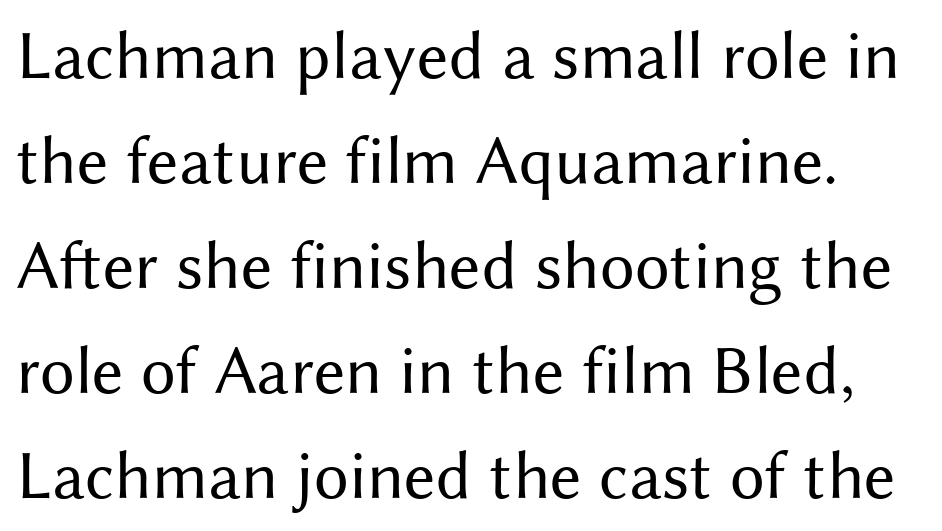
{"serif": "no", "italic": "no", "bold": "no", "weight": "regular", "width": "normal", "stroke_contrast": "medium", "x_height": "medium", "monospaced": "no", "underline": "no", "line_spacing": "normal", "line_spacing_ratio": 1.52, "letter_spacing": "normal", "letter_spacing_em": 0.0, "glyph_px": 69}
